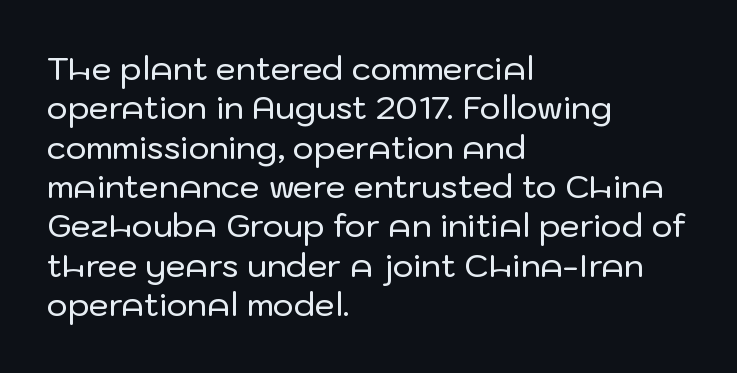
{"serif": "no", "italic": "no", "width": "normal", "stroke_contrast": "low", "x_height": "medium", "monospaced": "no", "underline": "no", "align": "left", "line_spacing_ratio": 1.23, "letter_spacing": "normal", "letter_spacing_em": 0.0, "glyph_px": 32}
